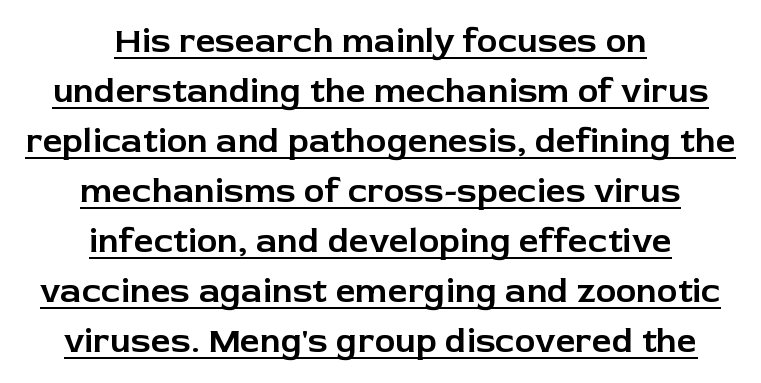
The image shows 35 px sans-serif type, upright; set centered, normal line spacing (1.43x), normal letter spacing, underlined; low stroke contrast and a medium x-height.
